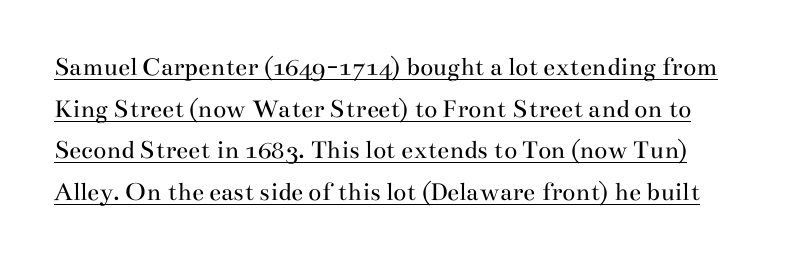
The image shows 27 px text type, upright; set normal line spacing (1.54x), normal letter spacing, underlined.
